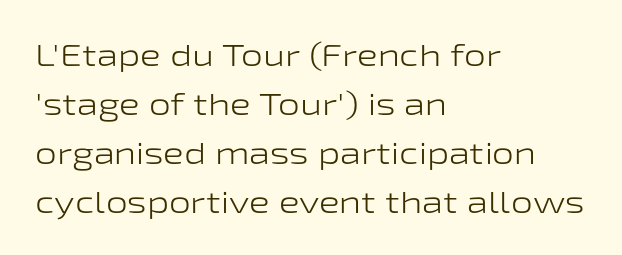
This sample uses an upright cut, with every glyph sitting square on the baseline. The string is rendered with underlining switched off. This reads as an unemphasized weight, regular at the heaviest. The letterforms sit shoulder to shoulder at normal distance. Typographically, this falls in the sans-serif category. Each letter keeps its own natural width here, so spacing adapts to shape.
